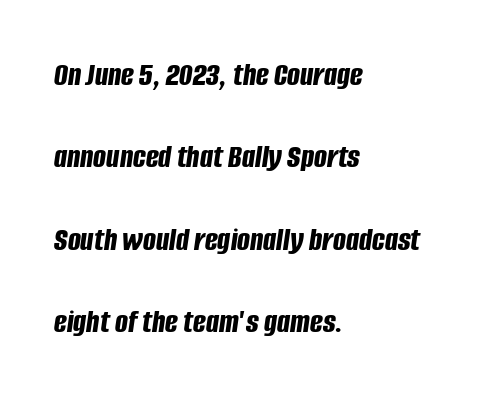
The passage shown is typed in a proportional face where columns would drift. Honestly, the rows look like they've been pulled way apart. The glyphs are unaccompanied by any horizontal stroke below them. An italicized treatment has been applied to the whole sample. Tracking here is standard; glyphs follow each other at the usual distance. Caption: multi-line text, flush left, ragged right.
